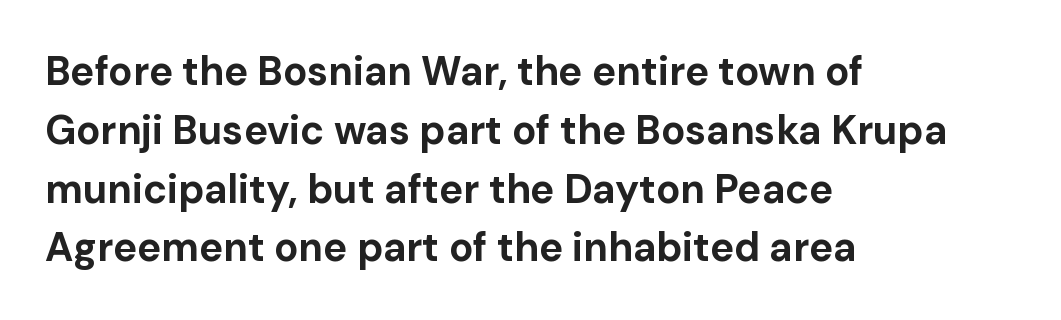
The image shows 40 px bold sans-serif type, upright; set left-aligned, normal line spacing (1.47x), normal letter spacing, not underlined; low stroke contrast and a medium x-height.
